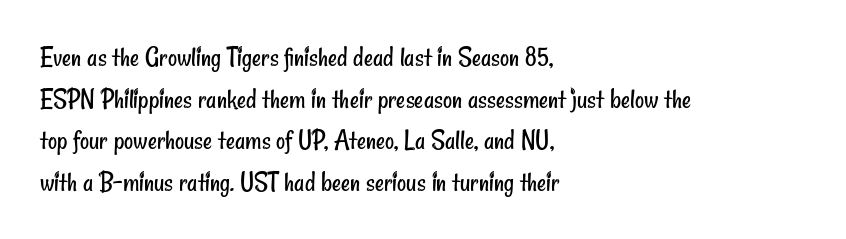
The image shows 28 px regular-weight, condensed sans-serif type; set left-aligned, normal line spacing (1.49x), normal letter spacing, not underlined; low stroke contrast and a small x-height.
